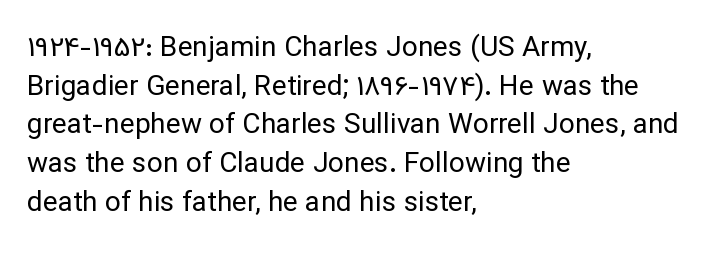
The image shows 28 px regular-weight sans-serif type, upright; set left-aligned, normal line spacing (1.38x), normal letter spacing, not underlined; low stroke contrast and a medium x-height.
